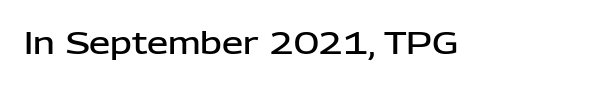
Q: Is the text bold? A: Semi-bold.
Q: Is the text italic (slanted)? A: No, it is upright.
Q: Is the typeface a serif or a sans-serif typeface? A: Sans-serif.
Q: Is the text underlined? A: No.
Q: Is the spacing between letters normal or unusually wide? A: Normal.
Q: Width (condensed, normal, or wide)? A: Normal.
Q: Stroke contrast? A: Low.
Q: x-height? A: Medium.
Q: Monospaced? A: No.
